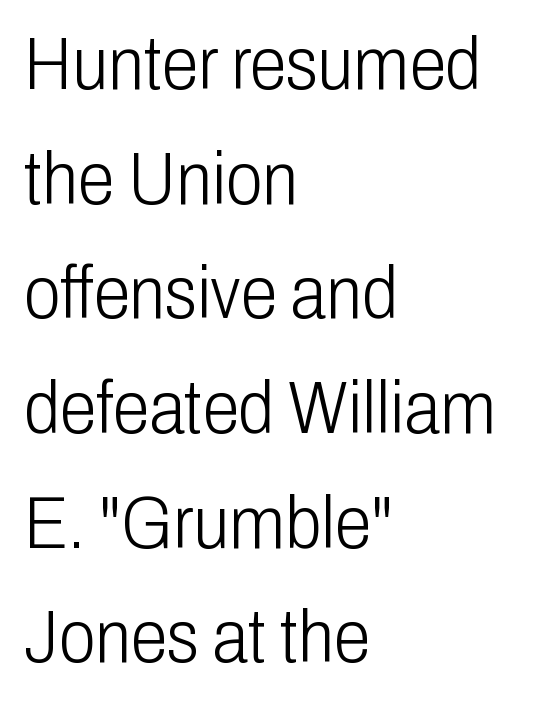
{"serif": "no", "italic": "no", "bold": "no", "weight": "light", "width": "condensed", "stroke_contrast": "low", "x_height": "medium", "monospaced": "no", "underline": "no", "align": "left", "line_spacing": "normal", "line_spacing_ratio": 1.55, "letter_spacing": "normal", "letter_spacing_em": 0.0, "glyph_px": 74}
